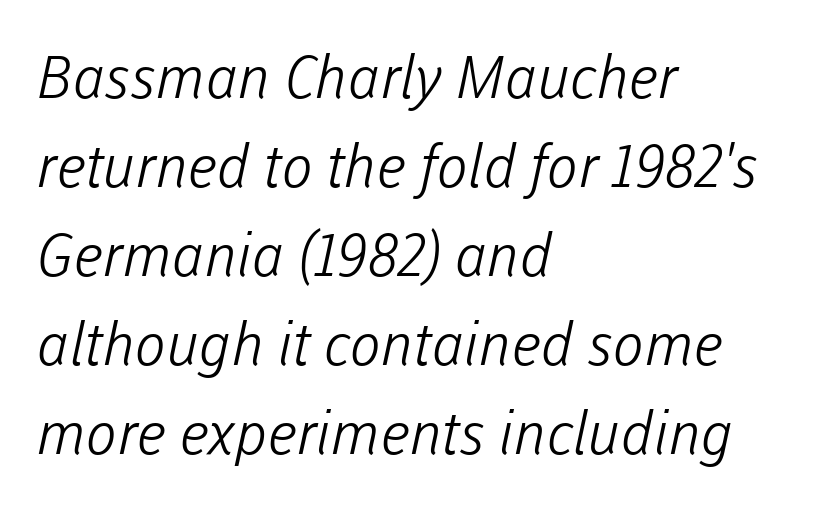
{"serif": "no", "bold": "no", "weight": "light", "width": "normal", "stroke_contrast": "low", "x_height": "medium", "monospaced": "no", "underline": "no", "align": "left", "line_spacing": "normal", "line_spacing_ratio": 1.51, "letter_spacing": "normal", "letter_spacing_em": 0.0, "glyph_px": 59}
